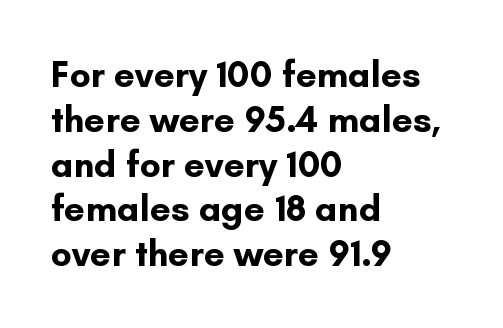
Q: Is the text bold? A: Yes.
Q: Is the text italic (slanted)? A: No, it is upright.
Q: Is the typeface a serif or a sans-serif typeface? A: Sans-serif.
Q: Is the text underlined? A: No.
Q: How is the paragraph aligned? A: Left-aligned.
Q: Is the spacing between letters normal or unusually wide? A: Normal.
Q: Width (condensed, normal, or wide)? A: Normal.
Q: Stroke contrast? A: Low.
Q: x-height? A: Small.
Q: Monospaced? A: No.
